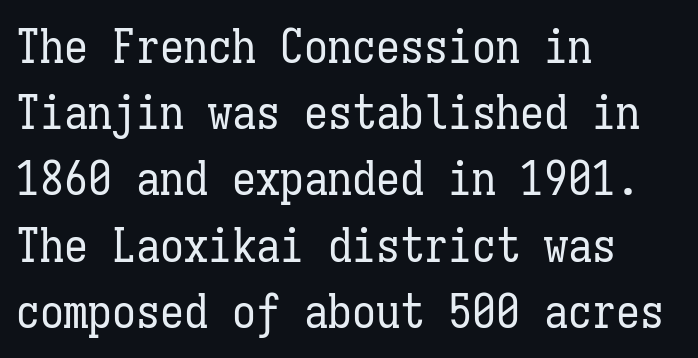
{"italic": "no", "bold": "no", "weight": "regular", "width": "condensed", "stroke_contrast": "low", "x_height": "medium", "monospaced": "yes", "underline": "no", "align": "left", "line_spacing": "normal", "line_spacing_ratio": 1.38, "letter_spacing": "normal", "letter_spacing_em": 0.0, "glyph_px": 48}
